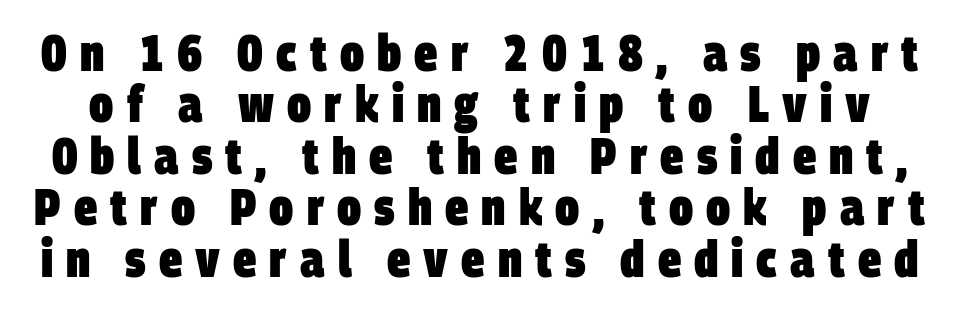
Q: Is the text bold? A: Yes.
Q: Is the typeface a serif or a sans-serif typeface? A: Sans-serif.
Q: Is the text underlined? A: No.
Q: Is the spacing between letters normal or unusually wide? A: Unusually wide.
Q: Is the spacing between lines tight, normal or loose? A: Tight.
Q: Width (condensed, normal, or wide)? A: Condensed.
Q: Stroke contrast? A: Low.
Q: x-height? A: Large.
Q: Monospaced? A: No.
